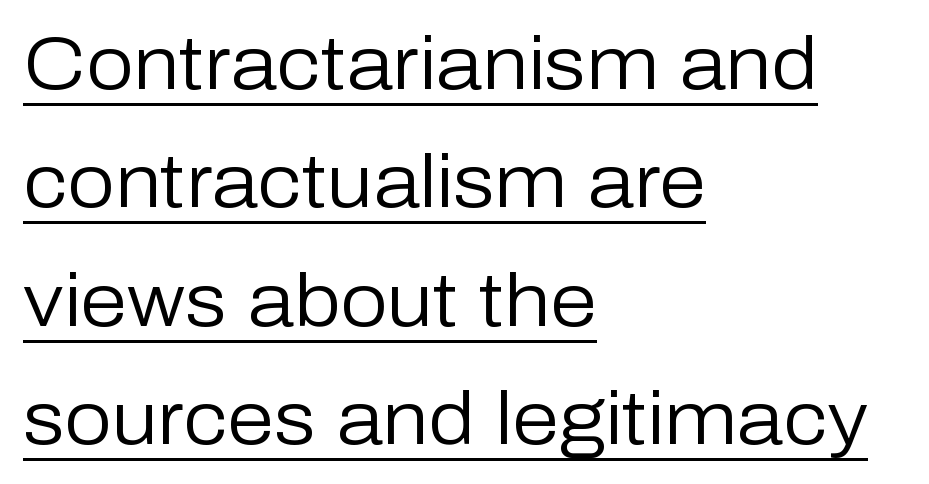
The image shows 75 px regular-weight sans-serif type, upright; set left-aligned, normal line spacing (1.58x), normal letter spacing, underlined; low stroke contrast and a medium x-height.
